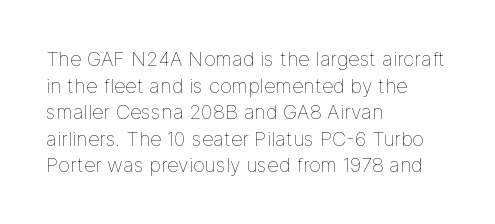
Q: Is the text bold? A: No.
Q: Is the text italic (slanted)? A: No, it is upright.
Q: Is the text underlined? A: No.
Q: How is the paragraph aligned? A: Left-aligned.
Q: Is the spacing between letters normal or unusually wide? A: Normal.
Q: Is the spacing between lines tight, normal or loose? A: Normal.
